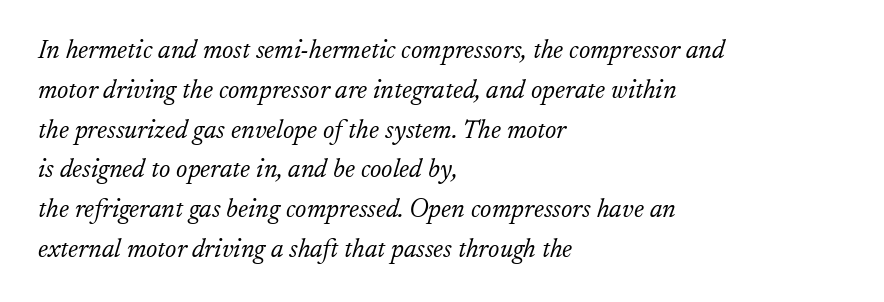
{"italic": "yes", "lean": "right", "slant_degrees": 17, "bold": "no", "underline": "no", "align": "left", "line_spacing": "normal", "line_spacing_ratio": 1.53, "letter_spacing": "normal", "letter_spacing_em": 0.0, "glyph_px": 26}
